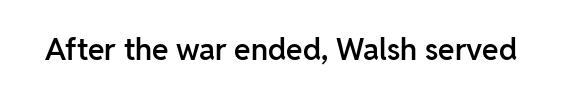
Q: Is the text bold? A: Semi-bold.
Q: Is the text italic (slanted)? A: No, it is upright.
Q: Is the typeface a serif or a sans-serif typeface? A: Sans-serif.
Q: Is the text underlined? A: No.
Q: Is the spacing between letters normal or unusually wide? A: Normal.
Q: Width (condensed, normal, or wide)? A: Normal.
Q: Stroke contrast? A: Low.
Q: x-height? A: Medium.
Q: Monospaced? A: No.
